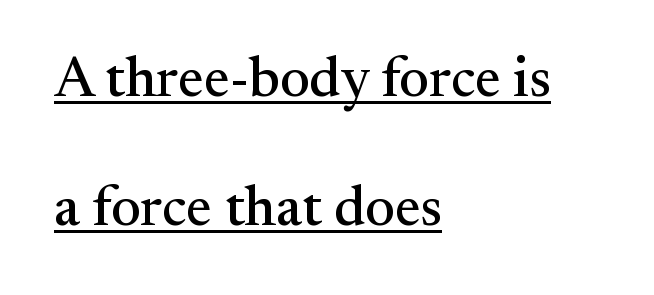
The image shows 57 px serif type, upright; set left-aligned, loose line spacing (2.26x), normal letter spacing, underlined; medium stroke contrast and a small x-height.
